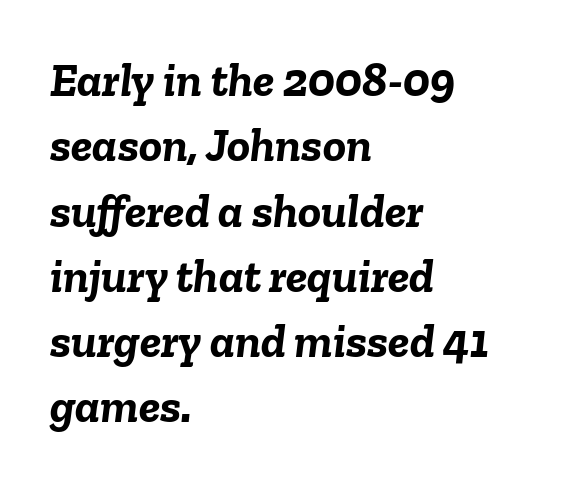
Bold? Absolutely — the strokes are thick and heavy. A normal amount of white space separates one row of letters from the next. What stands out about the letter spacing? Nothing — it is the standard amount. An italicized treatment has been applied to the whole sample.
